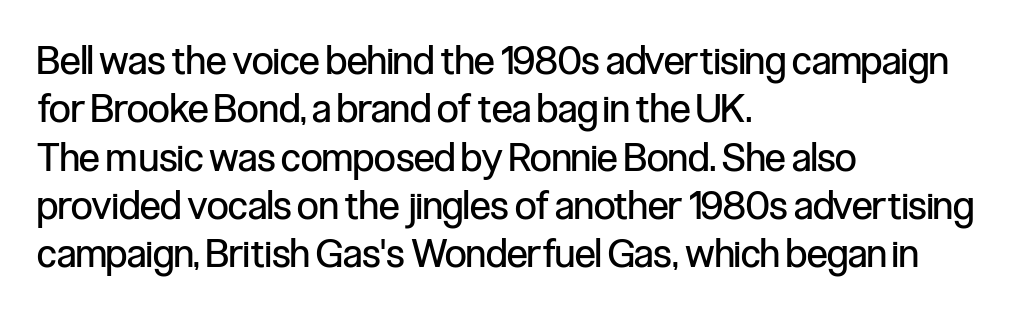
This rendering uses left alignment, leaving the right contour irregular. No extra tracking has been applied to these lines. These lines are composed in type without serifs. Here the designer chose a conventional face with non-uniform glyph widths.
